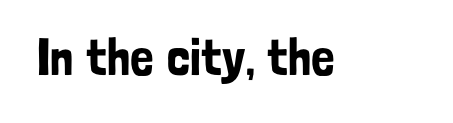
Nobody drew a line under any word here. Caption: standard tracking, unaltered. Font category for this specimen: sans-serif. The specimen reads as upright at a glance. The passage shown is typed in a proportional face where columns would drift.
